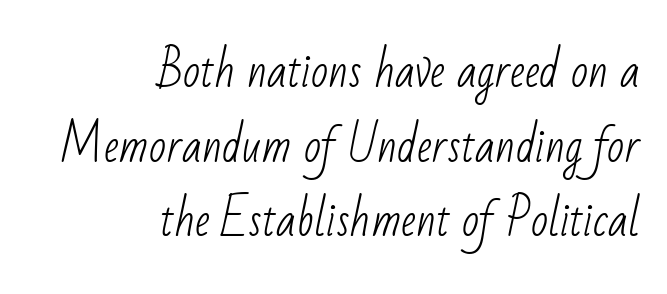
The image shows 45 px light, condensed sans-serif type; set right-aligned, normal line spacing (1.66x), normal letter spacing, not underlined; low stroke contrast and a small x-height.
